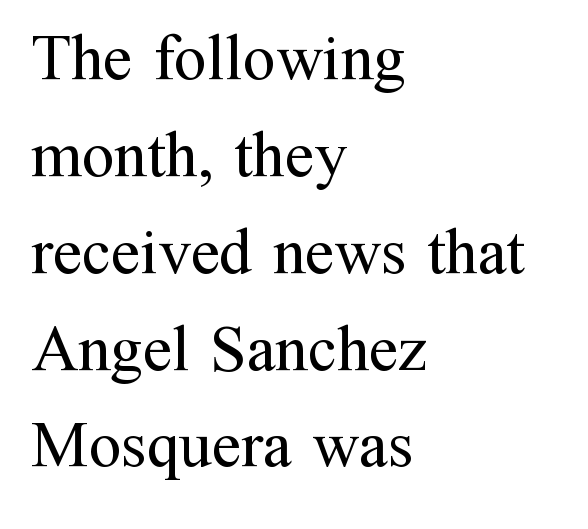
Vertical strokes here are truly vertical. This rendering leaves character spacing at its baseline value. The text block is weighted toward the left margin, trailing off unevenly rightward. No chunkiness to these letters — they're not bold. Varying glyph widths throughout — classic text-font behaviour. Typographically, this falls in the serif category.
